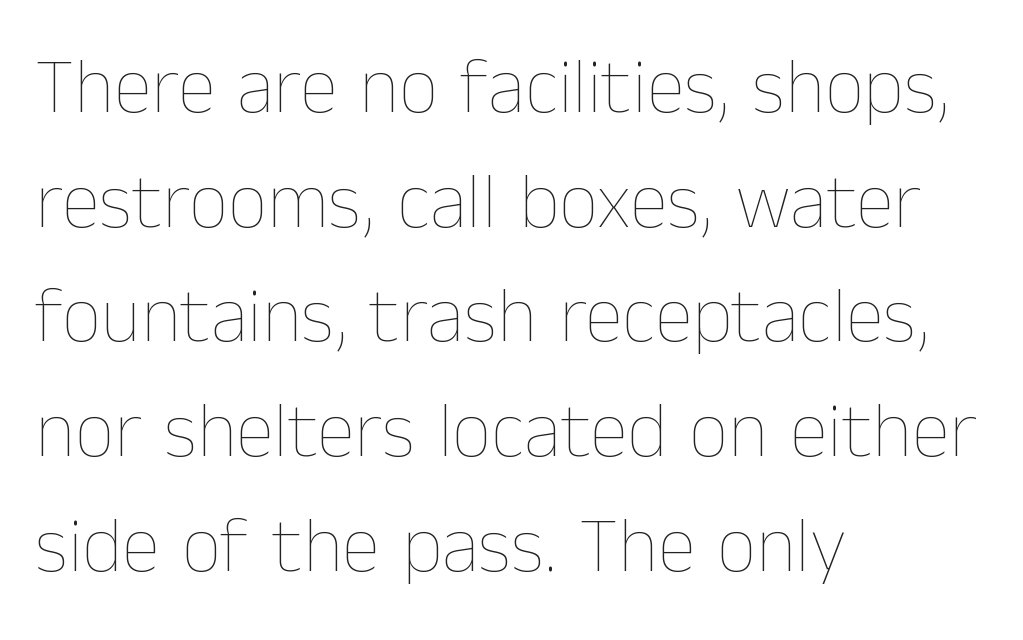
{"italic": "no", "bold": "no", "weight": "thin", "width": "normal", "stroke_contrast": "low", "x_height": "medium", "monospaced": "no", "underline": "no", "align": "left", "line_spacing": "normal", "line_spacing_ratio": 1.47, "letter_spacing": "normal", "letter_spacing_em": 0.0, "glyph_px": 78}
